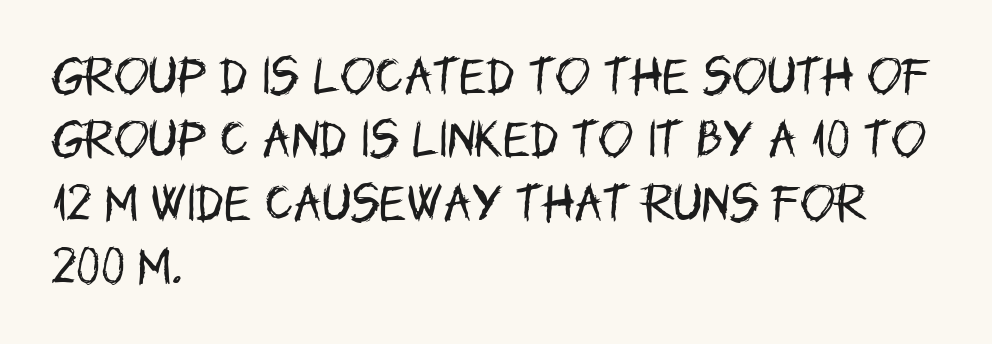
The letters stand straight up with perfectly vertical stems. Short and long lines alike share a common starting point at left. Unlike a traditional serif, this face leaves its strokes unadorned. Regarding leading, the lines here are spaced in the standard way. The zone under the glyphs is completely vacant. Each letter keeps its own natural width here, so spacing adapts to shape.
